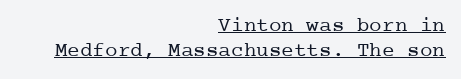
{"italic": "no", "bold": "no", "underline": "yes", "align": "right", "line_spacing_ratio": 1.17, "letter_spacing": "normal", "letter_spacing_em": 0.0, "glyph_px": 21}
